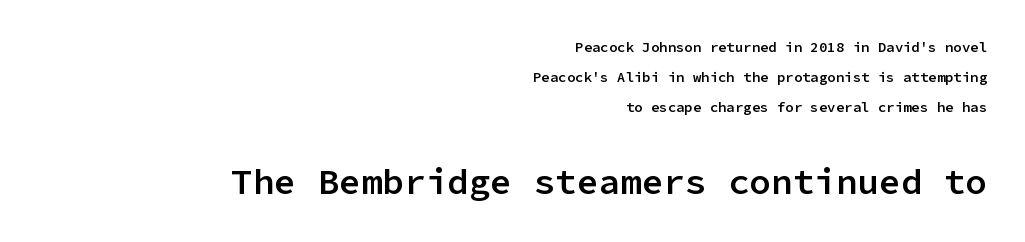
{"serif": "no", "italic": "no", "bold": "semi", "weight": "semibold", "width": "normal", "stroke_contrast": "low", "x_height": "medium", "monospaced": "yes", "underline": "no", "align": "right", "line_spacing": "loose", "line_spacing_ratio": 2.16, "letter_spacing": "normal", "letter_spacing_em": 0.0, "larger_block": "second", "size_ratio": 2.57, "glyph_px": 36}
